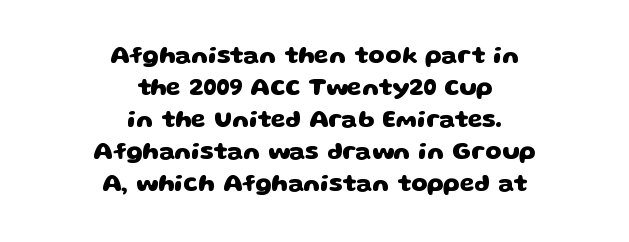
The image shows 24 px bold type; set centered, normal line spacing (1.33x), normal letter spacing, not underlined.
